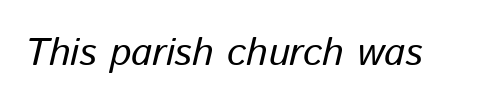
The characters are drawn with everyday or finer stroke widths. Italic? Definitely — the glyphs are oblique. Words float on clear page, feet unadorned. This sample uses plain, unmodified letter spacing. Do the characters align in a grid? No, the font is proportional.
